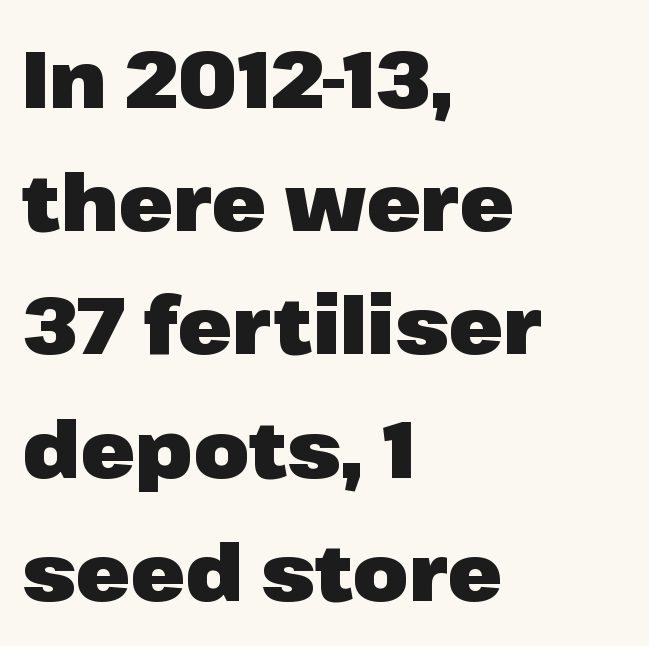
{"serif": "no", "italic": "no", "bold": "yes", "weight": "heavy", "width": "normal", "stroke_contrast": "low", "x_height": "medium", "monospaced": "no", "underline": "no", "align": "left", "line_spacing": "normal", "line_spacing_ratio": 1.54, "letter_spacing": "normal", "letter_spacing_em": 0.0, "glyph_px": 80}
